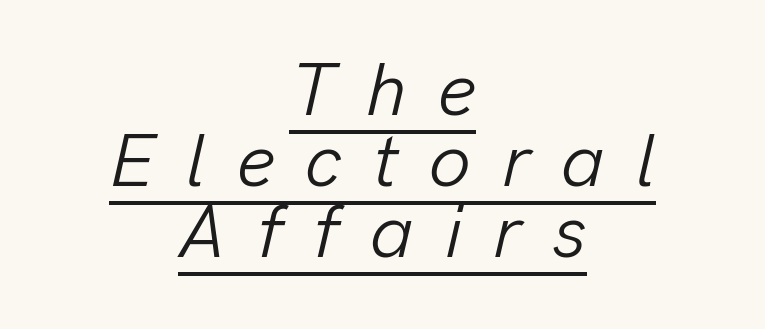
{"italic": "yes", "lean": "right", "slant_degrees": 13, "bold": "no", "weight": "light", "width": "normal", "stroke_contrast": "low", "x_height": "medium", "monospaced": "no", "underline": "yes", "align": "center", "line_spacing": "tight", "line_spacing_ratio": 0.96, "letter_spacing": "wide", "letter_spacing_em": 0.42, "glyph_px": 74}
